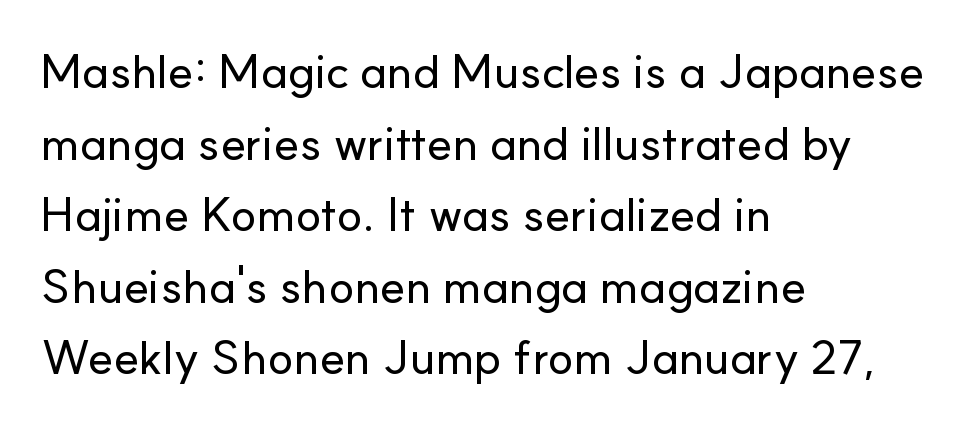
The image shows 48 px sans-serif type, upright; set left-aligned, normal line spacing (1.49x), normal letter spacing, not underlined; low stroke contrast and a small x-height.
